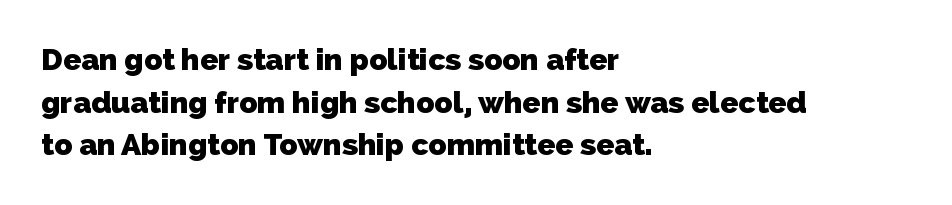
{"serif": "no", "bold": "yes", "weight": "heavy", "width": "normal", "stroke_contrast": "low", "x_height": "medium", "monospaced": "no", "underline": "no", "align": "left", "line_spacing": "normal", "line_spacing_ratio": 1.42, "letter_spacing": "normal", "letter_spacing_em": 0.0, "glyph_px": 30}
